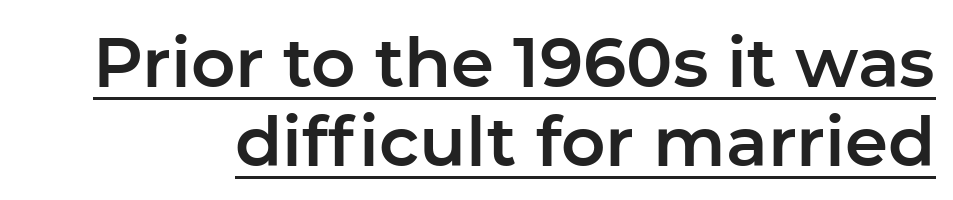
Character widths vary here, with narrow letters taking less room than wide ones. In terms of leading, this rendering errs on the cramped side. The lettering holds an erect, upright posture throughout. This rendering leaves character spacing at its baseline value. Somebody hit Ctrl+U on this one — the words are underlined. Serif or sans? Sans — the stroke terminals are bare.
